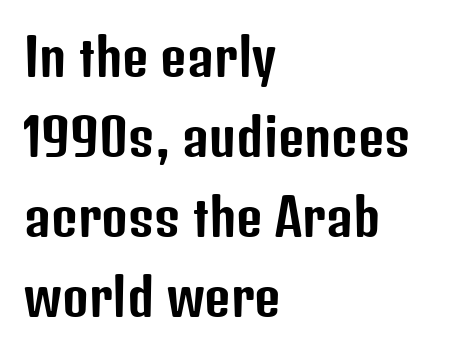
{"serif": "no", "italic": "no", "width": "condensed", "stroke_contrast": "low", "x_height": "medium", "monospaced": "no", "underline": "no", "align": "left", "line_spacing": "normal", "line_spacing_ratio": 1.57, "letter_spacing": "normal", "letter_spacing_em": 0.0, "glyph_px": 51}
